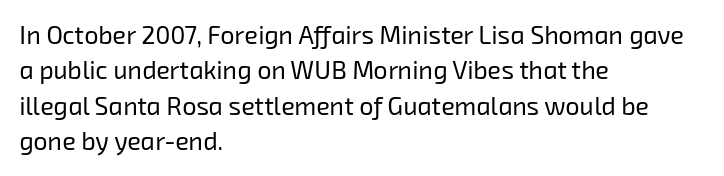
These lines keep a tight, regular rhythm from letter to letter. Whoever set this chose a conventional vertical rhythm. Clear beneath every line of the passage. Ink coverage per letter is moderate at most.
